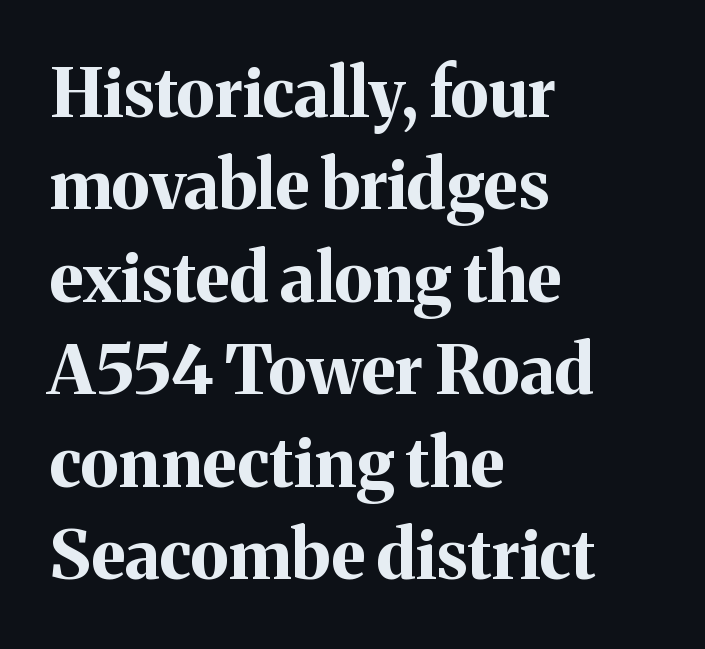
{"serif": "yes", "italic": "no", "bold": "yes", "weight": "bold", "width": "normal", "stroke_contrast": "medium", "x_height": "medium", "monospaced": "no", "underline": "no", "align": "left", "line_spacing": "normal", "line_spacing_ratio": 1.36, "letter_spacing": "normal", "letter_spacing_em": 0.0, "glyph_px": 68}
